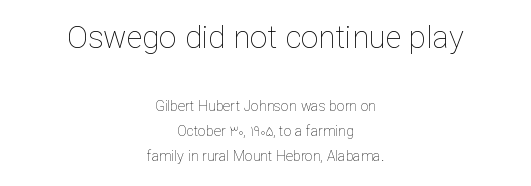
Q: Is the text bold? A: No.
Q: Is the text italic (slanted)? A: No, it is upright.
Q: Is the text underlined? A: No.
Q: How is the paragraph aligned? A: Centered.
Q: Is the spacing between letters normal or unusually wide? A: Normal.
Q: Which block of text is set in a larger size, the first (top) or the second (bottom)? A: The first (top) one.
Q: Width (condensed, normal, or wide)? A: Normal.
Q: Stroke contrast? A: Low.
Q: x-height? A: Medium.
Q: Monospaced? A: No.
